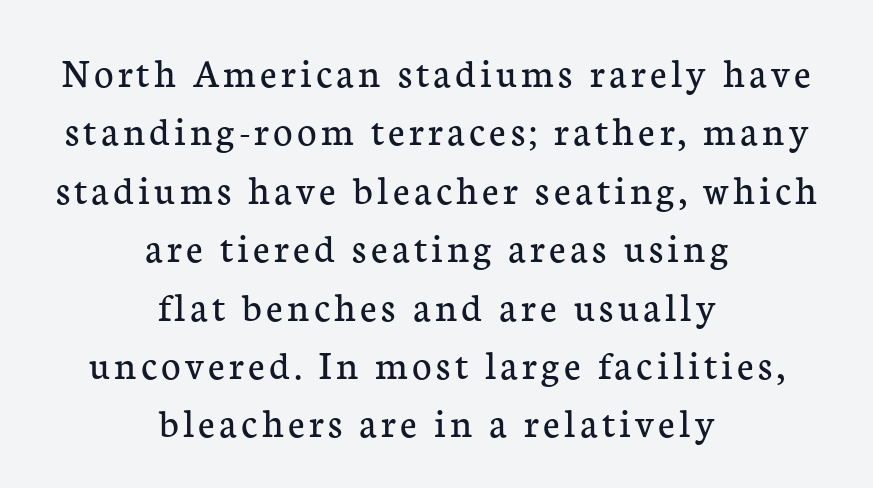
Q: Is the text bold? A: No.
Q: Is the text italic (slanted)? A: No, it is upright.
Q: Is the typeface a serif or a sans-serif typeface? A: Serif.
Q: Is the text underlined? A: No.
Q: How is the paragraph aligned? A: Centered.
Q: Is the spacing between lines tight, normal or loose? A: Normal.
Q: Width (condensed, normal, or wide)? A: Normal.
Q: Stroke contrast? A: Low.
Q: x-height? A: Medium.
Q: Monospaced? A: No.
